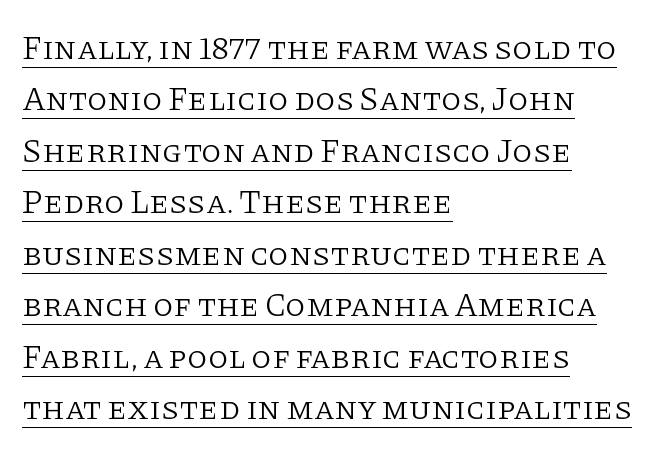
Posture: straight, roman, zero tilt. Font category for this specimen: serif. Stems here are at most as thick as an everyday book face. The face used here is rendered with its standard letterfit. Is there an underline? Yes — a line sits under the letters.
